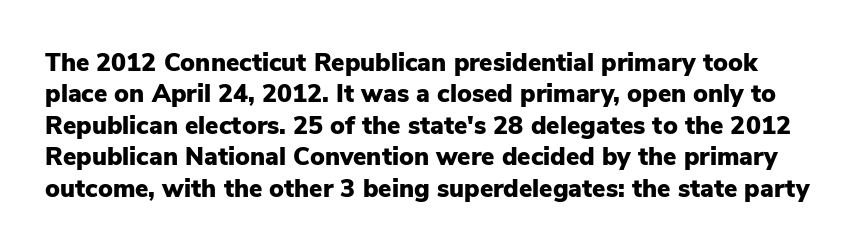
The rendering uses a bold face; every stroke is thick and dark. Type without underlining. The lettering stays uniformly vertical, giving the passage a roman look. The tracking reads as untouched default to a designer's eye.
